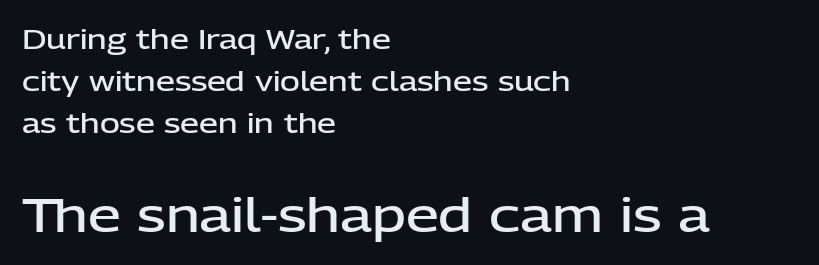
The gaps between neighbouring characters are ordinary and unremarkable. Bare-footed words on every line. Each letter's strokes conclude bluntly, with no projecting serifs. The space between consecutive lines is moderate.
